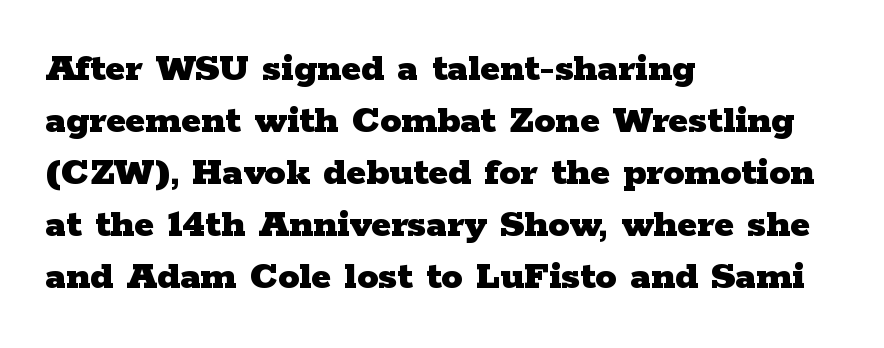
Q: Is the text bold? A: Yes.
Q: Is the text italic (slanted)? A: No, it is upright.
Q: Is the typeface a serif or a sans-serif typeface? A: Serif.
Q: Is the text underlined? A: No.
Q: How is the paragraph aligned? A: Left-aligned.
Q: Is the spacing between letters normal or unusually wide? A: Normal.
Q: Width (condensed, normal, or wide)? A: Wide.
Q: Stroke contrast? A: Low.
Q: x-height? A: Medium.
Q: Monospaced? A: No.
